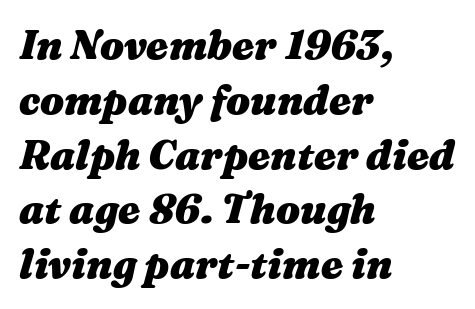
The image shows 40 px heavy, wide type, italic (leaning right); set left-aligned, normal line spacing (1.37x), normal letter spacing, not underlined; medium stroke contrast and a medium x-height.
